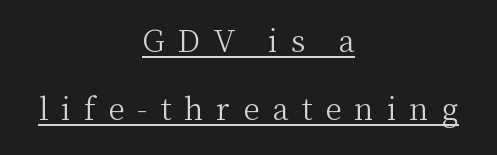
The image shows 30 px light serif type, upright; set centered, loose line spacing (2.28x), unusually wide letter spacing (+0.43 em), underlined; medium stroke contrast and a medium x-height.
